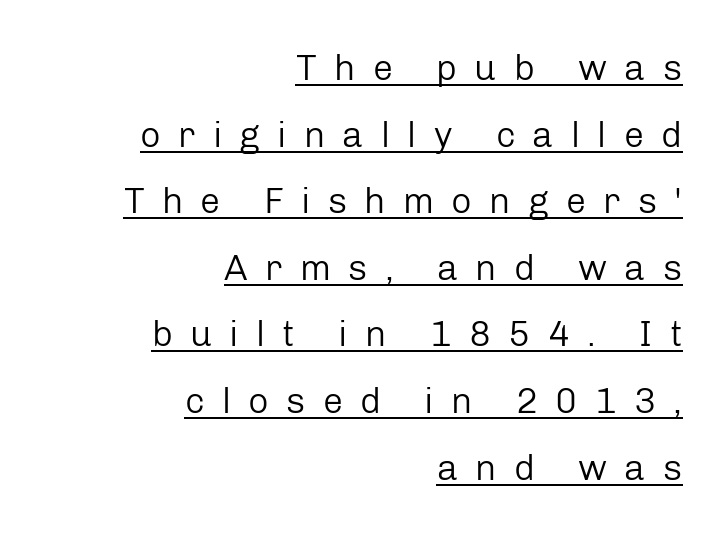
Loose tracking; the words dissolve into strings of separated letters. This sample carries an underscore along the baseline area. Character widths vary here, with narrow letters taking less room than wide ones. Line ends are locked; line starts wander. Weight class: somewhere from thin through regular. Typographically, this falls in the sans-serif category.
